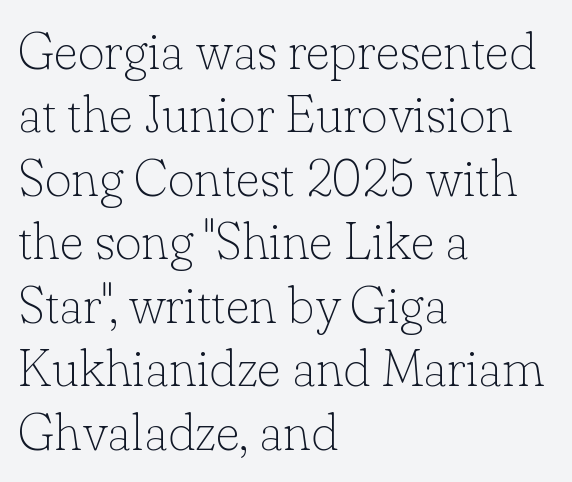
A typesetter would call this proportional, since set widths differ per character. The font sits on the lighter half of the weight spectrum, regular included. A clean baseline with only descenders dipping below it. Font category for this specimen: serif.
